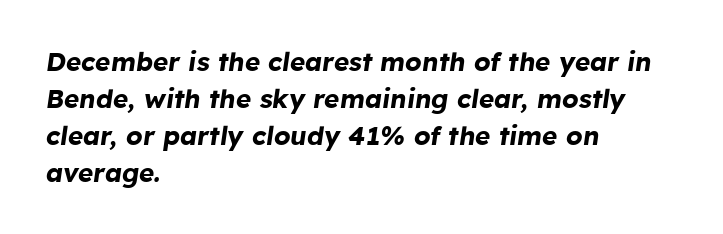
Slanted lettering throughout. Glyph-to-glyph distance matches everyday printed text. Line spacing here is normal. Typographic density is high because the face is bold.
